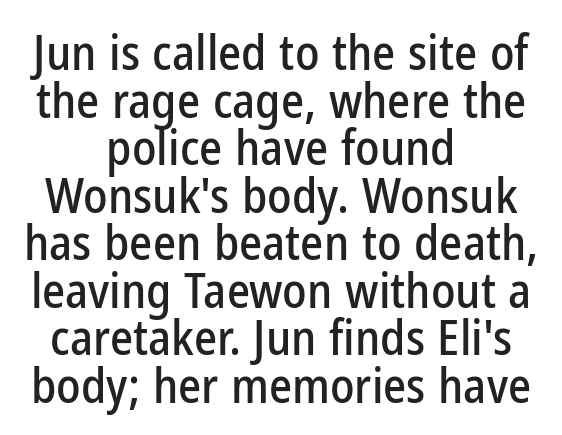
Q: Is the text italic (slanted)? A: No, it is upright.
Q: Is the typeface a serif or a sans-serif typeface? A: Sans-serif.
Q: Is the text underlined? A: No.
Q: How is the paragraph aligned? A: Centered.
Q: Is the spacing between letters normal or unusually wide? A: Normal.
Q: Is the spacing between lines tight, normal or loose? A: Tight.
Q: Width (condensed, normal, or wide)? A: Condensed.
Q: Stroke contrast? A: Low.
Q: x-height? A: Medium.
Q: Monospaced? A: No.
